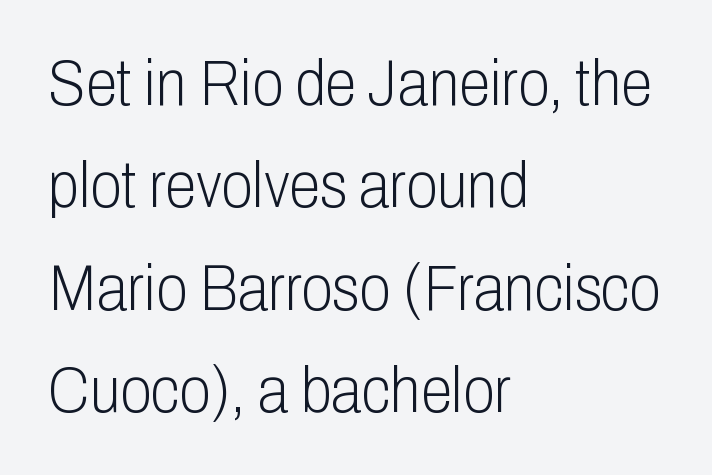
Regarding leading, the lines here are spaced in the standard way. Is this a heavy cut? Hardly; it is regular or lighter. You could not count columns in this text — the font is proportionally spaced. Characters remain perfectly vertical along every line. A typesetter would call this zero additional tracking.
